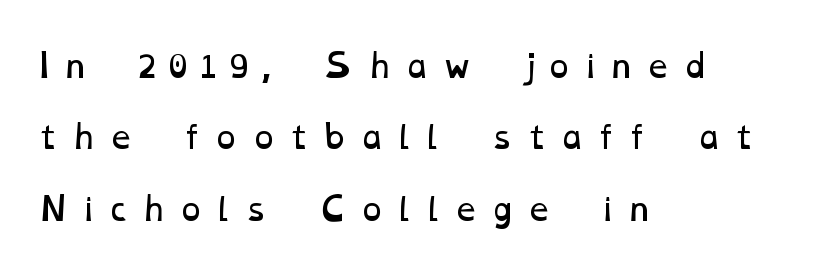
Q: Is the text bold? A: No.
Q: Is the text underlined? A: No.
Q: How is the paragraph aligned? A: Left-aligned.
Q: Is the spacing between letters normal or unusually wide? A: Unusually wide.
Q: Is the spacing between lines tight, normal or loose? A: Loose.
Q: Width (condensed, normal, or wide)? A: Wide.
Q: Stroke contrast? A: Low.
Q: x-height? A: Medium.
Q: Monospaced? A: No.
